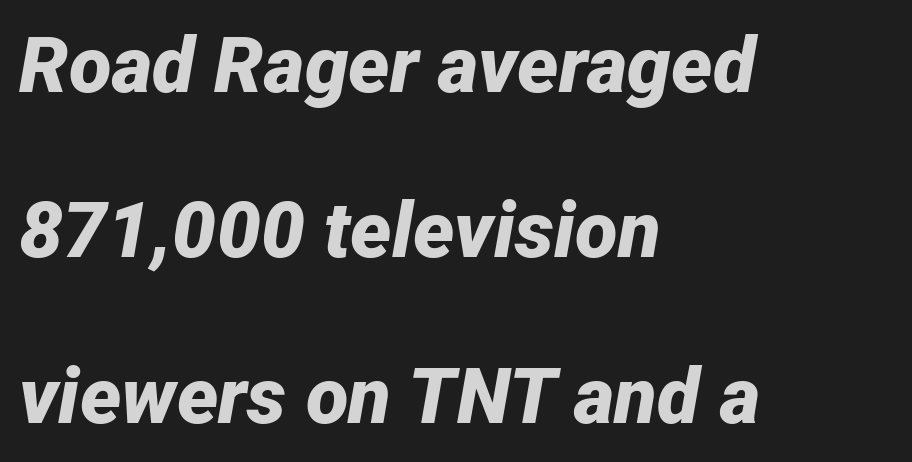
{"italic": "yes", "lean": "right", "slant_degrees": 12, "bold": "yes", "weight": "bold", "width": "normal", "stroke_contrast": "low", "x_height": "medium", "monospaced": "no", "underline": "no", "align": "left", "line_spacing": "loose", "line_spacing_ratio": 2.12, "letter_spacing": "normal", "letter_spacing_em": 0.0, "glyph_px": 78}
